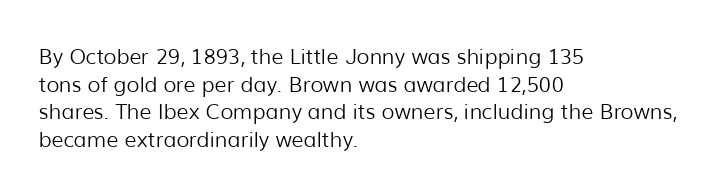
Teacher's note: observe the even left margin — that is flush-left alignment. The line texture is even and compact thanks to regular tracking. The lettering stays uniformly vertical, giving the passage a roman look. The baseline area is clear.
